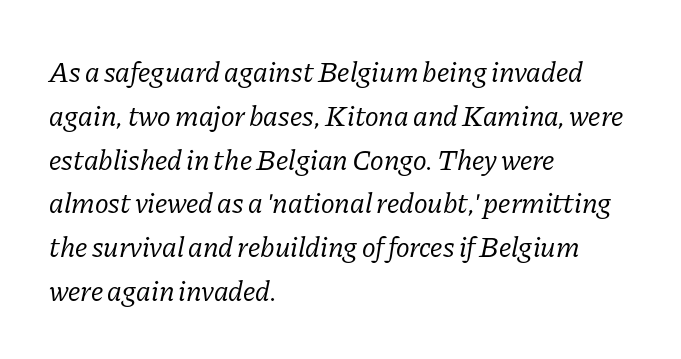
The rendering shows small feet on the letterforms — a serif design. Unmarked baselines from the first word to the last. Designer's note — italics engaged. The letterforms sit shoulder to shoulder at normal distance. Does the copy run flush right? No — it runs flush left. The font is comparable to plain body text, perhaps lighter.
